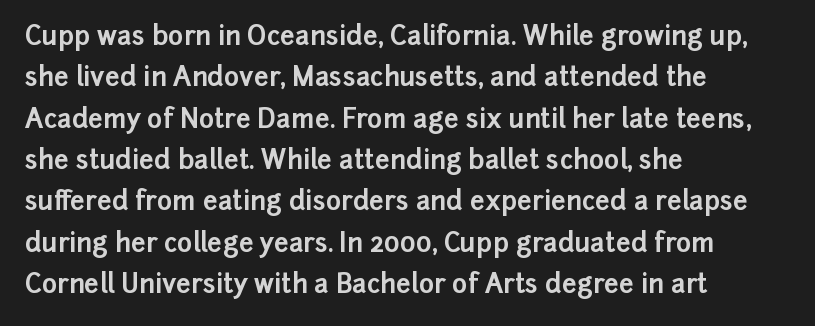
Descenders are the only things crossing below the line. Honestly, the row spacing looks completely unremarkable. The font is running at its bold setting. Inter-character spacing is left at the font's built-in metrics. Vertical strokes here are truly vertical.
